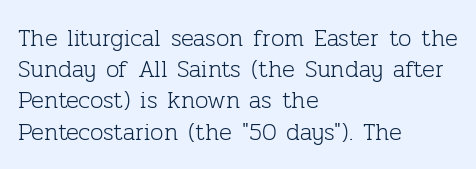
The image shows 24 px text type, upright; set left-aligned, normal line spacing (1.3x), normal letter spacing, not underlined.
